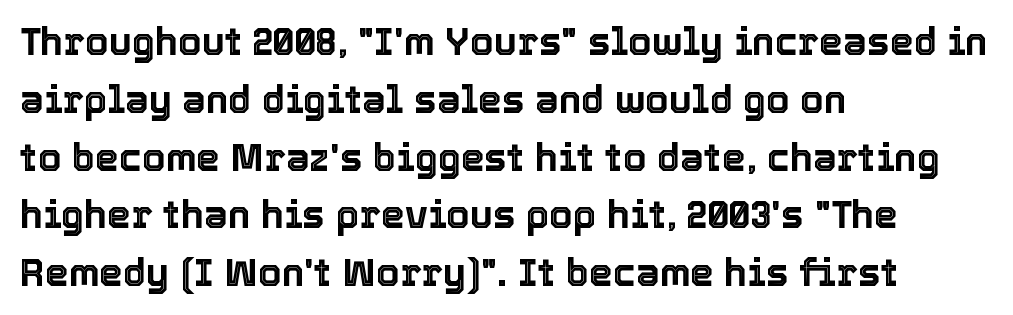
Q: Is the text italic (slanted)? A: No, it is upright.
Q: Is the text underlined? A: No.
Q: How is the paragraph aligned? A: Left-aligned.
Q: Is the spacing between letters normal or unusually wide? A: Normal.
Q: Is the spacing between lines tight, normal or loose? A: Normal.
Q: Width (condensed, normal, or wide)? A: Normal.
Q: x-height? A: Medium.
Q: Monospaced? A: No.
